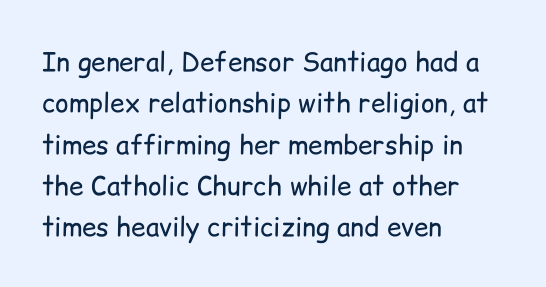
Q: Is the text bold? A: No.
Q: Is the text italic (slanted)? A: No, it is upright.
Q: Is the text underlined? A: No.
Q: How is the paragraph aligned? A: Left-aligned.
Q: Is the spacing between letters normal or unusually wide? A: Normal.
Q: Is the spacing between lines tight, normal or loose? A: Normal.
